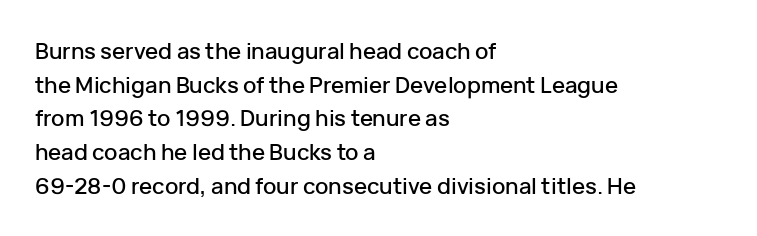
{"italic": "no", "underline": "no", "align": "left", "line_spacing": "normal", "line_spacing_ratio": 1.53, "letter_spacing": "normal", "letter_spacing_em": 0.0, "glyph_px": 22}
